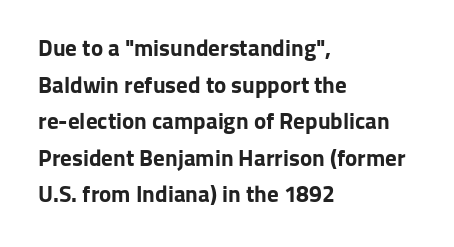
{"italic": "no", "bold": "yes", "underline": "no", "align": "left", "line_spacing": "normal", "line_spacing_ratio": 1.59, "letter_spacing": "normal", "letter_spacing_em": 0.0, "glyph_px": 23}
